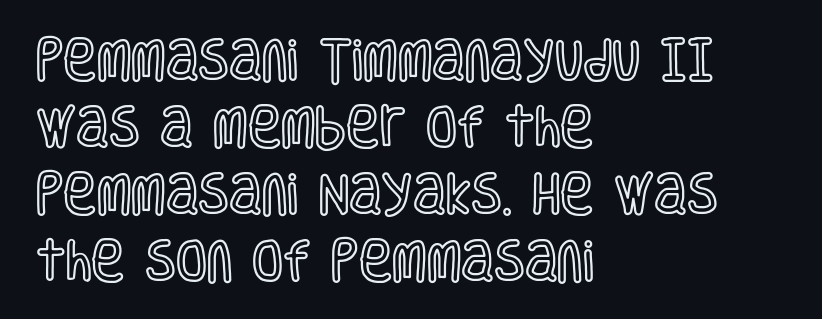
Q: Is the text italic (slanted)? A: No, it is upright.
Q: Is the text underlined? A: No.
Q: How is the paragraph aligned? A: Left-aligned.
Q: Is the spacing between letters normal or unusually wide? A: Normal.
Q: Is the spacing between lines tight, normal or loose? A: Normal.
Q: Width (condensed, normal, or wide)? A: Condensed.
Q: x-height? A: Large.
Q: Monospaced? A: No.
